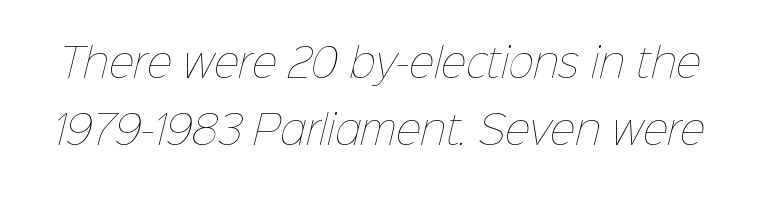
Q: Is the text bold? A: No.
Q: Is the text underlined? A: No.
Q: Is the spacing between letters normal or unusually wide? A: Normal.
Q: Width (condensed, normal, or wide)? A: Normal.
Q: Stroke contrast? A: Low.
Q: x-height? A: Medium.
Q: Monospaced? A: No.
